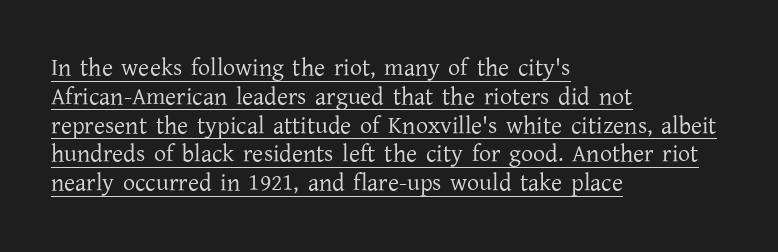
{"italic": "no", "bold": "no", "underline": "yes", "align": "left", "line_spacing_ratio": 1.2, "letter_spacing": "normal", "letter_spacing_em": 0.0, "glyph_px": 24}
